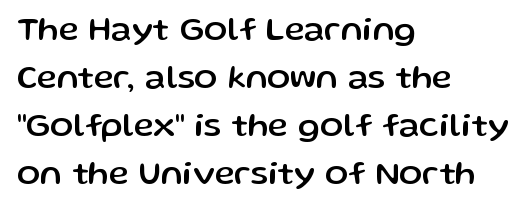
The image shows 34 px sans-serif type, upright; set left-aligned, normal line spacing (1.41x), normal letter spacing, not underlined; low stroke contrast and a medium x-height.
